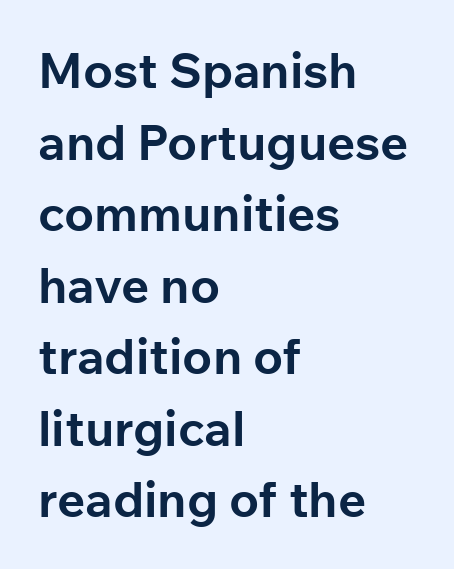
The image shows 49 px bold sans-serif type, upright; set left-aligned, normal line spacing (1.46x), normal letter spacing, not underlined; low stroke contrast and a medium x-height.
